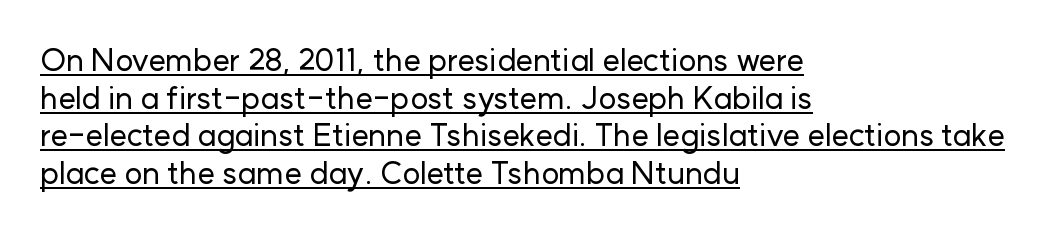
The image shows 31 px sans-serif type, upright; set left-aligned, line spacing 1.21x, normal letter spacing, underlined; low stroke contrast and a medium x-height.
